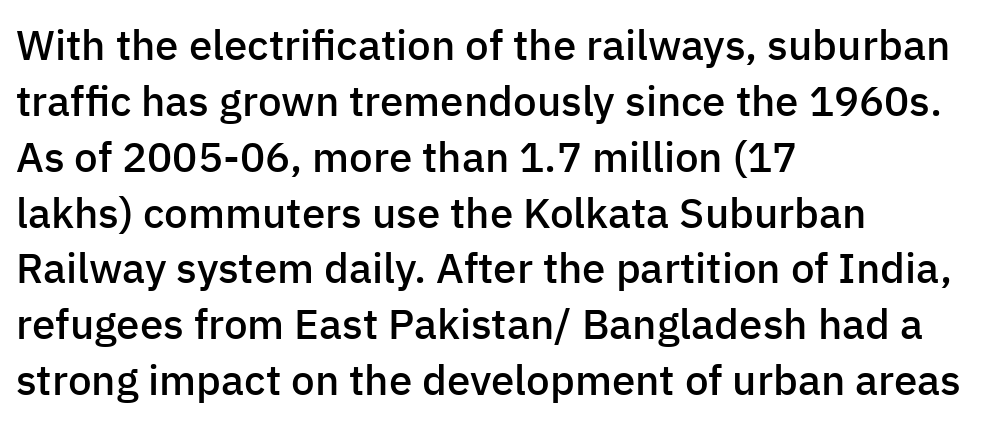
One-word summary of the alignment: left. Do the characters align in a grid? No, the font is proportional. Beneath every word, the page is bare. What's the leading like? Ordinary, nothing unusual. This sample uses plain, unmodified letter spacing. The lettering stays uniformly vertical, giving the passage a roman look.
